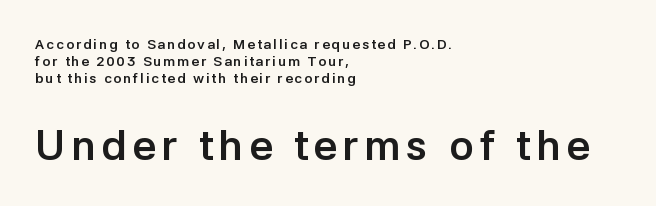
Q: Is the text bold? A: Yes.
Q: Is the text italic (slanted)? A: No, it is upright.
Q: Is the typeface a serif or a sans-serif typeface? A: Sans-serif.
Q: Is the text underlined? A: No.
Q: How is the paragraph aligned? A: Left-aligned.
Q: Which block of text is set in a larger size, the first (top) or the second (bottom)? A: The second (bottom) one.
Q: Width (condensed, normal, or wide)? A: Normal.
Q: Stroke contrast? A: Low.
Q: x-height? A: Medium.
Q: Monospaced? A: No.
